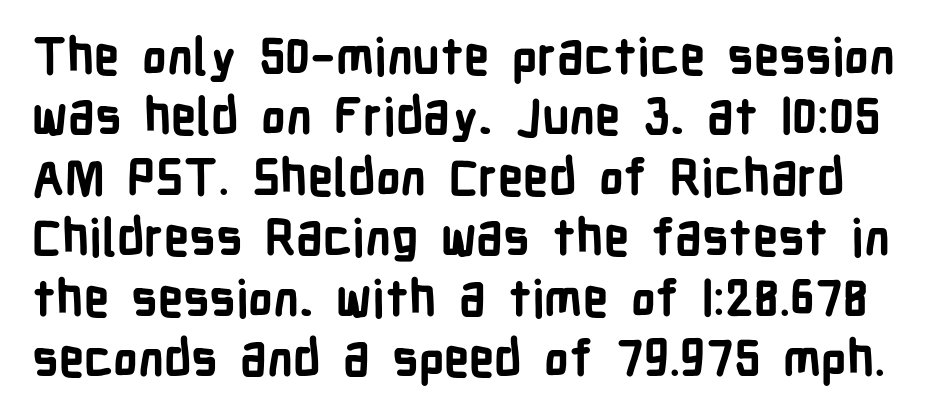
It's the straight-up-and-down kind of type. The rendering shows plain stroke endings on the letterforms — a sans-serif design. The words here are not underlined. The letters advance in unequal steps, a hallmark of proportional type. Does the weight exceed regular? Yes, all the way to bold.
